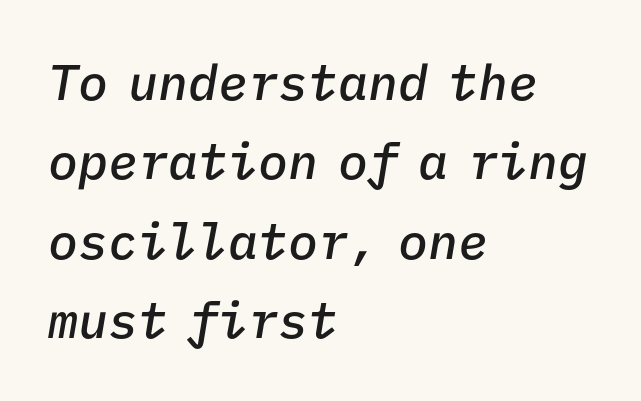
The image shows 50 px semibold type, italic (leaning right), monospaced; set left-aligned, normal line spacing (1.59x), normal letter spacing, not underlined; low stroke contrast and a medium x-height.
